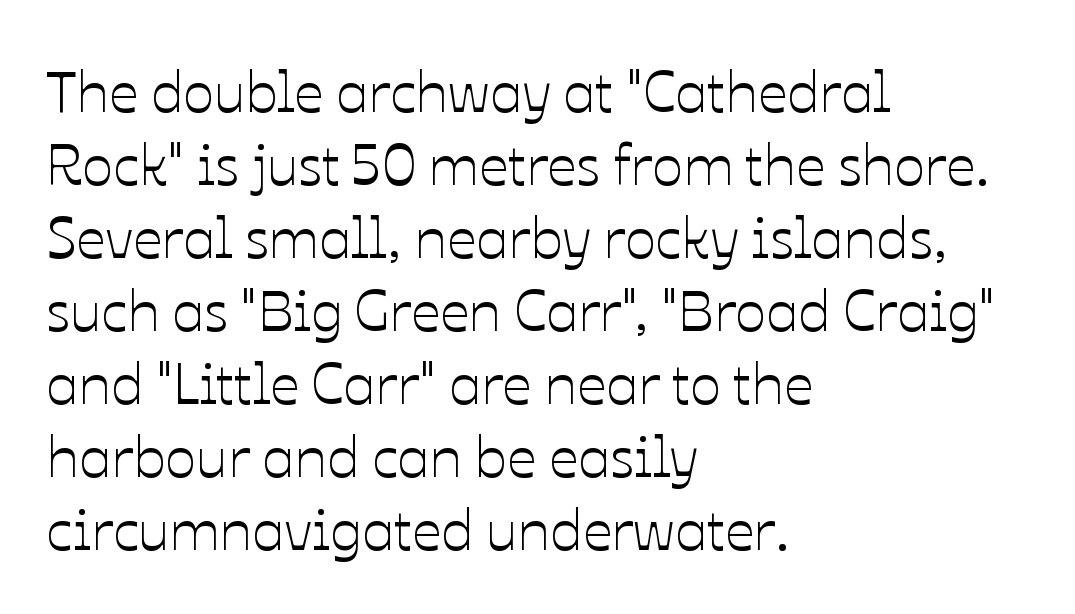
The image shows 58 px text type, upright; set left-aligned, normal line spacing (1.26x), normal letter spacing, not underlined; low stroke contrast and a medium x-height.
